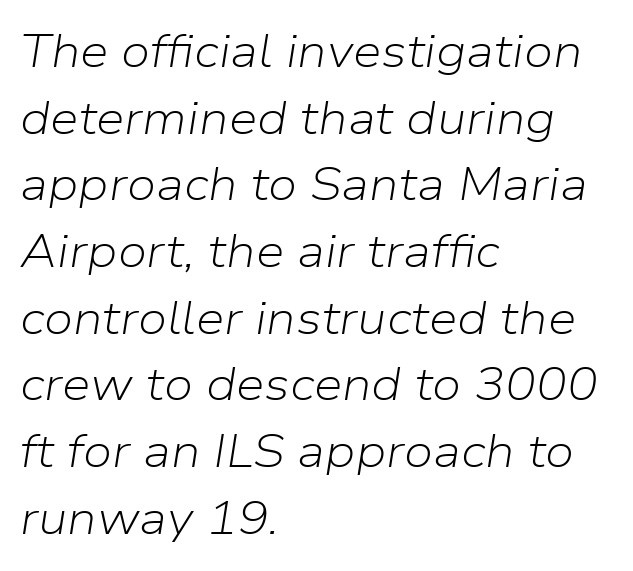
These glyphs show unthickened strokes, regular width or finer. The gap between lines stays unmarked. The passage is arranged the way most books set body copy — flush left. Here the designer chose a conventional face with non-uniform glyph widths. The gaps between neighbouring characters are ordinary and unremarkable. The rendering uses a moderate line-height, typical for paragraphs.
